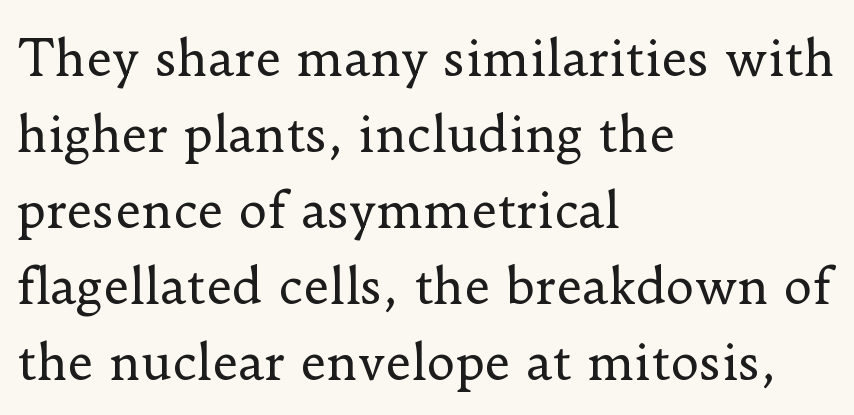
The text block is weighted toward the left margin, trailing off unevenly rightward. Check the space under the baseline: it is left empty. Unlike italic type, these characters show no tilt at all. The face used here is proportionally spaced, like ordinary book or web type. Is the stroke heavy? The answer is a plain regular-or-lighter.
